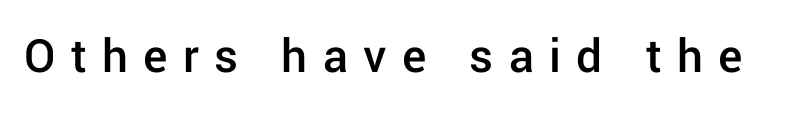
{"serif": "no", "italic": "no", "bold": "semi", "weight": "semibold", "width": "normal", "stroke_contrast": "low", "x_height": "medium", "monospaced": "no", "underline": "no", "letter_spacing": "wide", "letter_spacing_em": 0.3, "glyph_px": 51}
